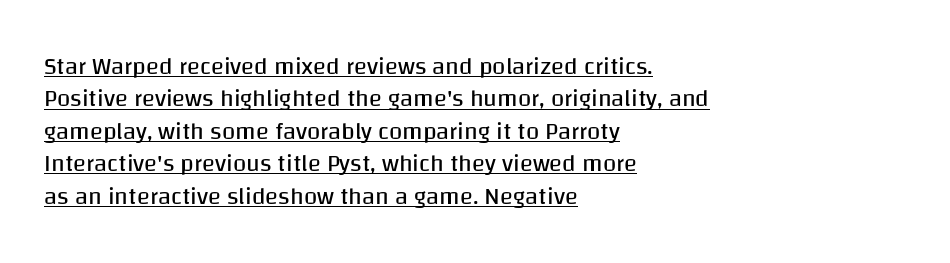
{"italic": "no", "bold": "no", "underline": "yes", "align": "left", "line_spacing": "normal", "line_spacing_ratio": 1.35, "letter_spacing": "normal", "letter_spacing_em": 0.0, "glyph_px": 24}
